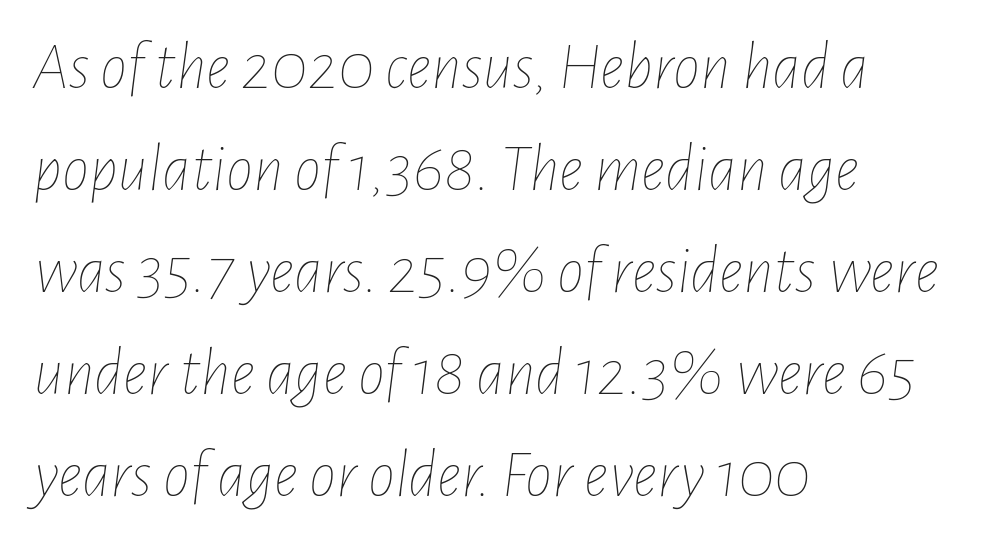
The image shows 68 px thin, condensed type, italic (leaning right); set left-aligned, normal line spacing (1.5x), normal letter spacing, not underlined; low stroke contrast and a medium x-height.
